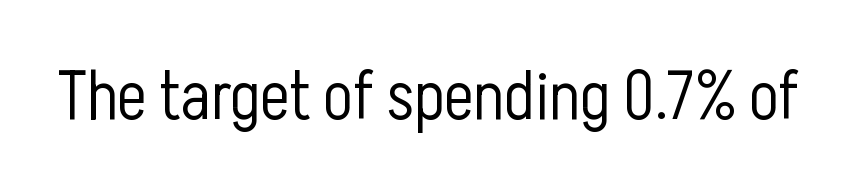
The image shows 69 px light, condensed sans-serif type, upright; set normal letter spacing, not underlined; low stroke contrast and a medium x-height.
